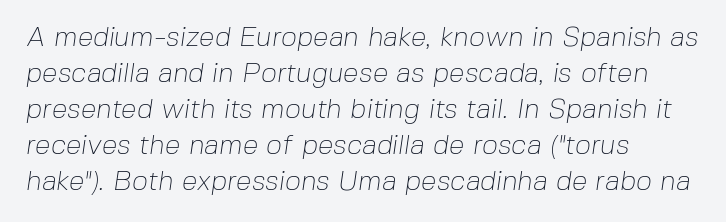
Stems here are at most as thick as an everyday book face. Does the copy run flush right? No — it runs flush left. Varying glyph widths throughout — classic text-font behaviour. A typesetter would call this zero additional tracking.
